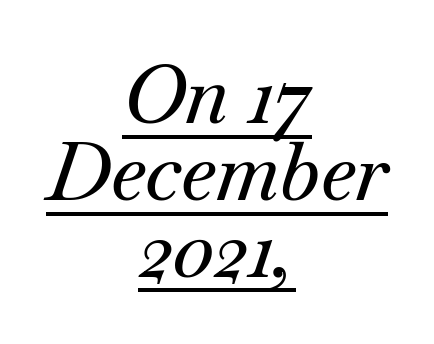
{"serif": "yes", "italic": "yes", "lean": "right", "slant_degrees": 18, "width": "normal", "stroke_contrast": "medium", "x_height": "small", "monospaced": "no", "underline": "yes", "align": "center", "line_spacing": "tight", "line_spacing_ratio": 0.96, "letter_spacing": "normal", "letter_spacing_em": 0.0, "glyph_px": 80}
